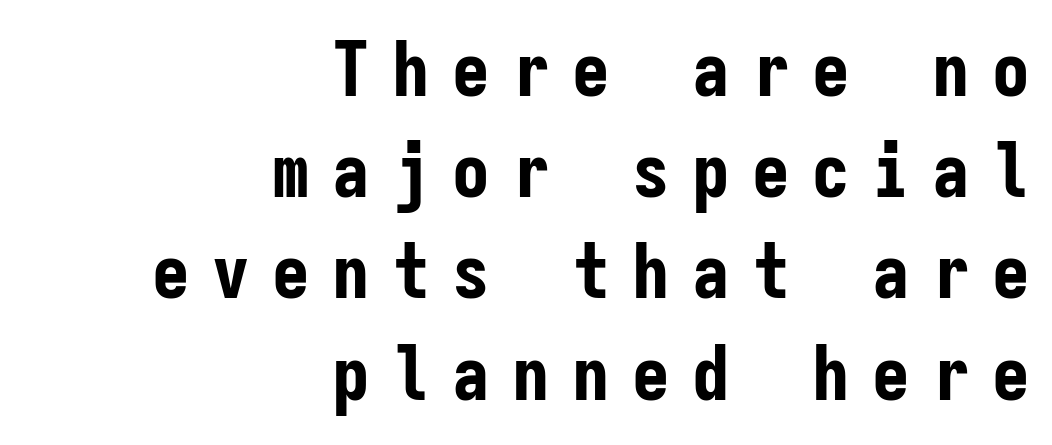
{"serif": "no", "italic": "no", "bold": "yes", "weight": "bold", "width": "condensed", "stroke_contrast": "low", "x_height": "medium", "monospaced": "yes", "underline": "no", "align": "right", "line_spacing": "normal", "line_spacing_ratio": 1.35, "letter_spacing": "wide", "letter_spacing_em": 0.3, "glyph_px": 75}
